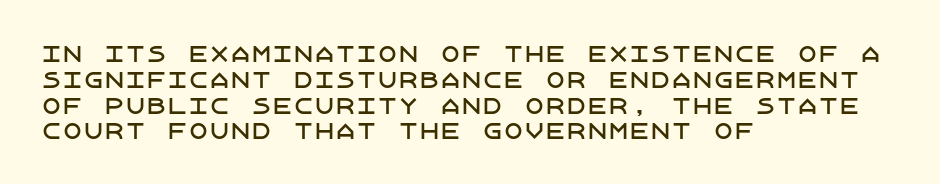
{"italic": "no", "underline": "no", "align": "left", "line_spacing_ratio": 1.23, "letter_spacing": "normal", "letter_spacing_em": 0.0, "glyph_px": 21}
